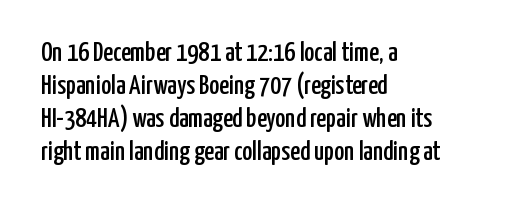
{"italic": "no", "underline": "no", "align": "left", "line_spacing_ratio": 1.22, "letter_spacing": "normal", "letter_spacing_em": 0.0, "glyph_px": 27}
